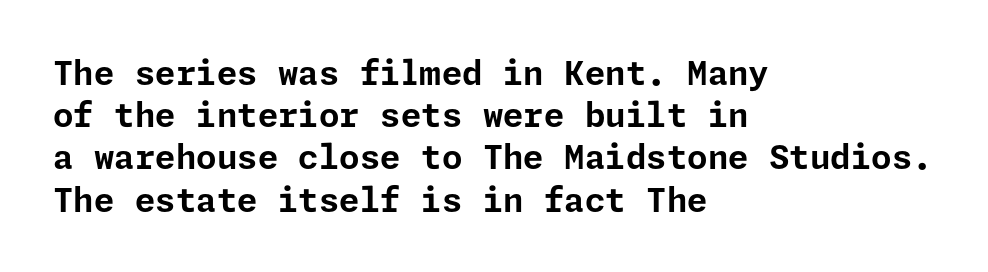
{"serif": "no", "italic": "no", "bold": "yes", "weight": "bold", "width": "normal", "stroke_contrast": "low", "x_height": "medium", "underline": "no", "align": "left", "line_spacing": "normal", "line_spacing_ratio": 1.28, "letter_spacing": "normal", "letter_spacing_em": 0.0, "glyph_px": 33}
